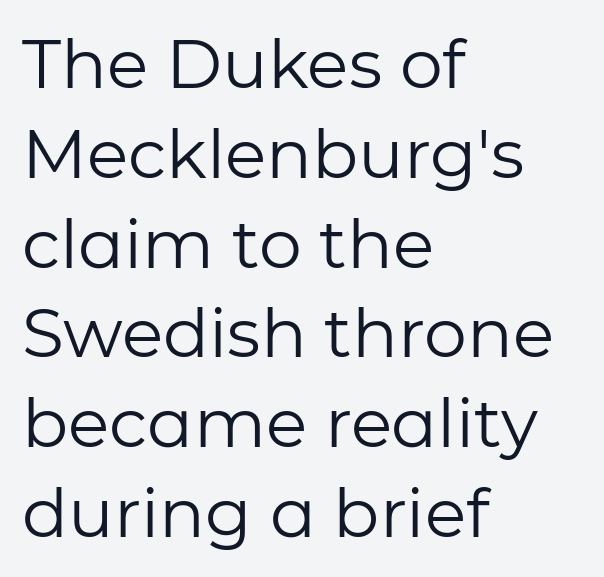
Is this a fixed-width face? No — the glyphs have proportional, varying widths. I'd call this a sans setting — the letters go barefoot. Standard letterfit; no display-style spreading of the glyphs. Unbolded letterforms with no extra heft.
